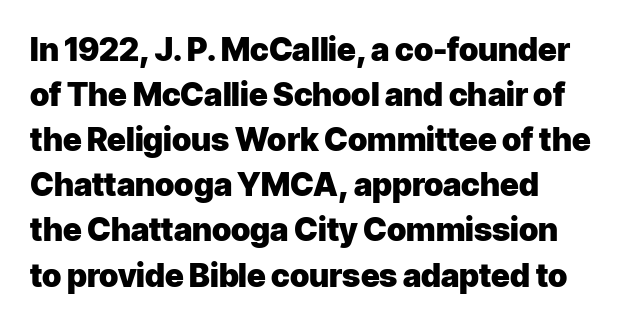
{"serif": "no", "italic": "no", "bold": "yes", "weight": "heavy", "width": "normal", "stroke_contrast": "low", "x_height": "medium", "monospaced": "no", "underline": "no", "line_spacing": "normal", "line_spacing_ratio": 1.41, "letter_spacing": "normal", "letter_spacing_em": 0.0, "glyph_px": 32}
